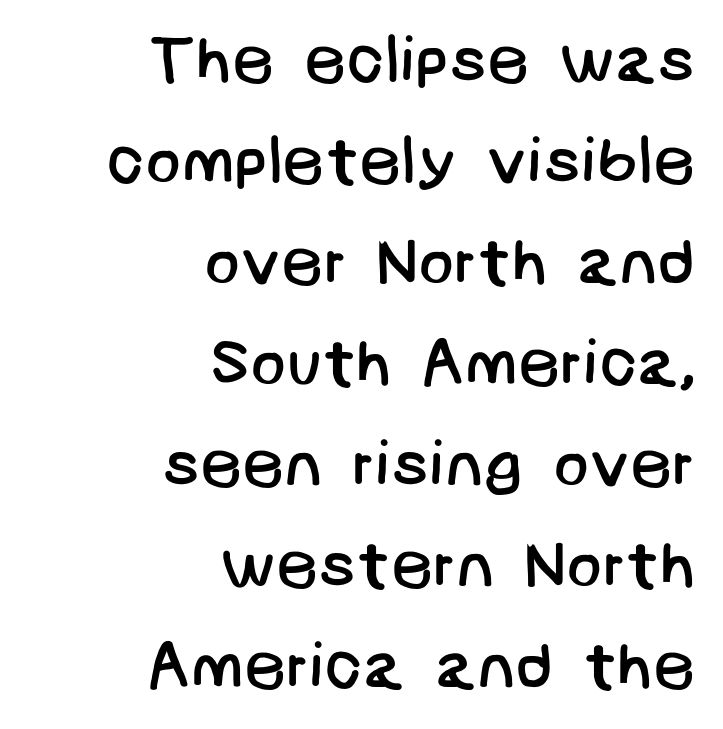
The image shows 66 px regular-weight sans-serif type; set right-aligned, normal line spacing (1.53x), normal letter spacing, not underlined; low stroke contrast and a large x-height.
